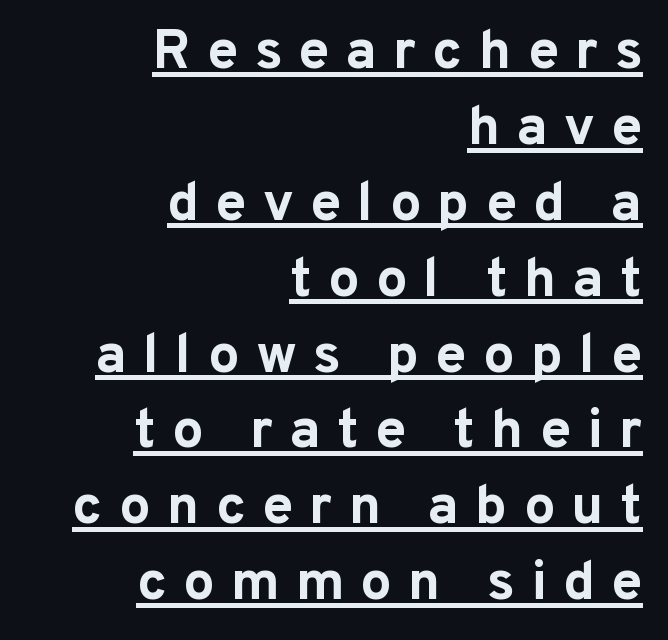
Q: Is the text bold? A: Yes.
Q: Is the text italic (slanted)? A: No, it is upright.
Q: Is the typeface a serif or a sans-serif typeface? A: Sans-serif.
Q: Is the text underlined? A: Yes.
Q: How is the paragraph aligned? A: Right-aligned.
Q: Is the spacing between letters normal or unusually wide? A: Unusually wide.
Q: Is the spacing between lines tight, normal or loose? A: Normal.
Q: Width (condensed, normal, or wide)? A: Normal.
Q: Stroke contrast? A: Low.
Q: x-height? A: Medium.
Q: Monospaced? A: No.
